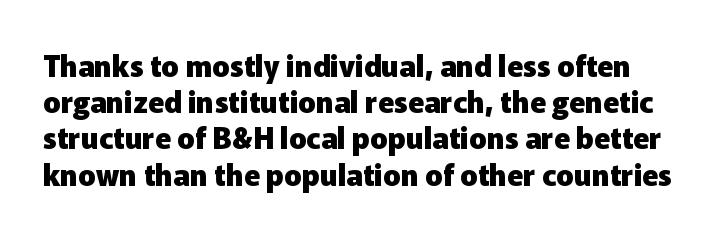
{"serif": "no", "italic": "no", "bold": "yes", "weight": "heavy", "width": "normal", "stroke_contrast": "low", "x_height": "medium", "monospaced": "no", "underline": "no", "line_spacing": "normal", "line_spacing_ratio": 1.25, "letter_spacing": "normal", "letter_spacing_em": 0.0, "glyph_px": 29}
